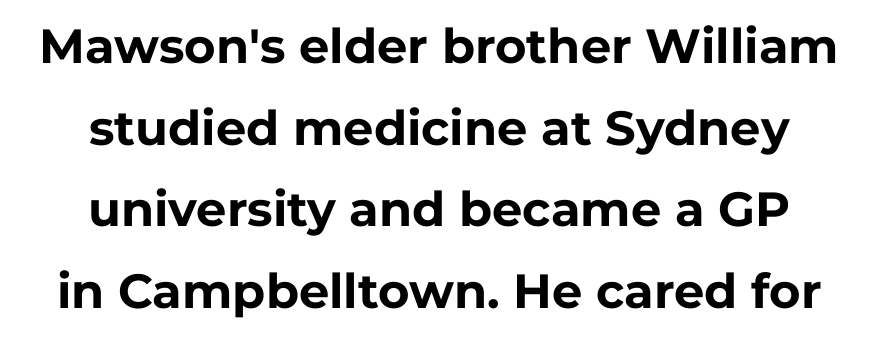
{"serif": "no", "italic": "no", "bold": "yes", "weight": "bold", "width": "normal", "stroke_contrast": "low", "x_height": "medium", "monospaced": "no", "underline": "no", "align": "center", "line_spacing": "normal", "line_spacing_ratio": 1.7, "letter_spacing": "normal", "letter_spacing_em": 0.0, "glyph_px": 48}
